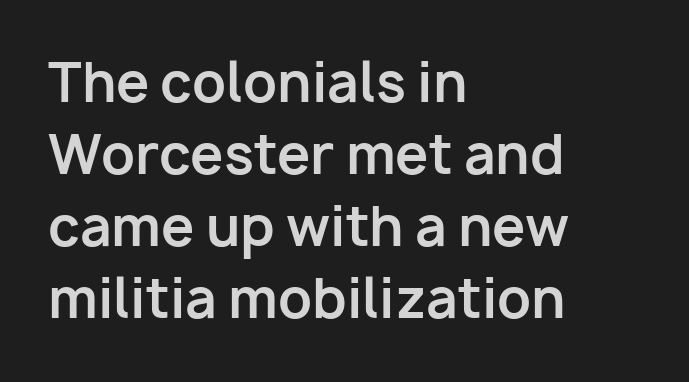
The image shows 53 px bold sans-serif type, upright; set left-aligned, normal line spacing (1.36x), normal letter spacing, not underlined; low stroke contrast and a medium x-height.
